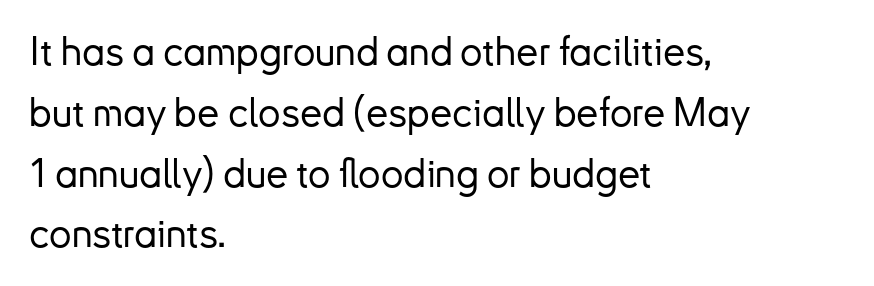
These lines are composed in type without serifs. Does extra space separate the letters? No, they use regular spacing. The compositor pushed each line to the left boundary. A typesetter would call this proportional, since set widths differ per character. Decoration check: the copy has no underline. Vertical spacing — default.
